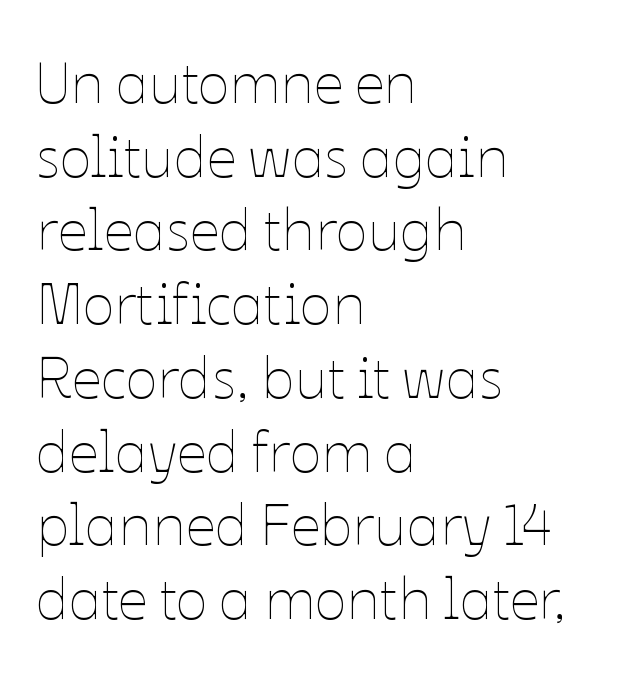
Note the varied advance widths — an 'i' is clearly narrower than an 'm'. The words here are not underlined. Honestly, the row spacing looks completely unremarkable. Which margin do the lines hug? The left one — the right edge is uneven.
